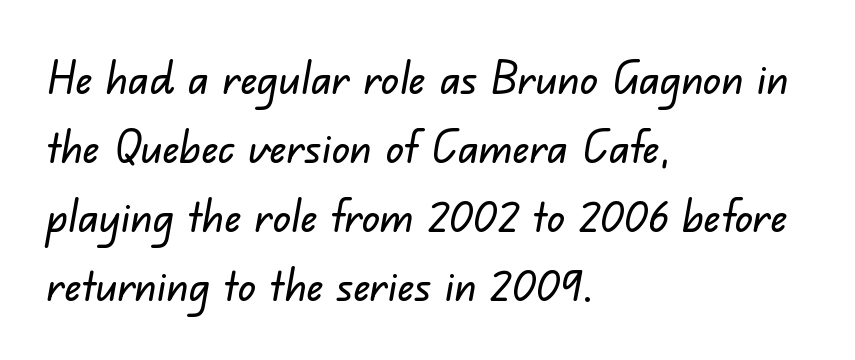
The image shows 45 px sans-serif type; set left-aligned, normal line spacing (1.53x), normal letter spacing, not underlined; low stroke contrast and a small x-height.
